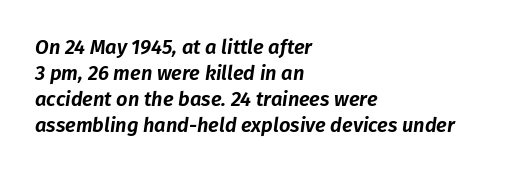
{"italic": "yes", "lean": "right", "slant_degrees": 8, "underline": "no", "align": "left", "line_spacing": "normal", "line_spacing_ratio": 1.3, "letter_spacing": "normal", "letter_spacing_em": 0.0, "glyph_px": 20}
